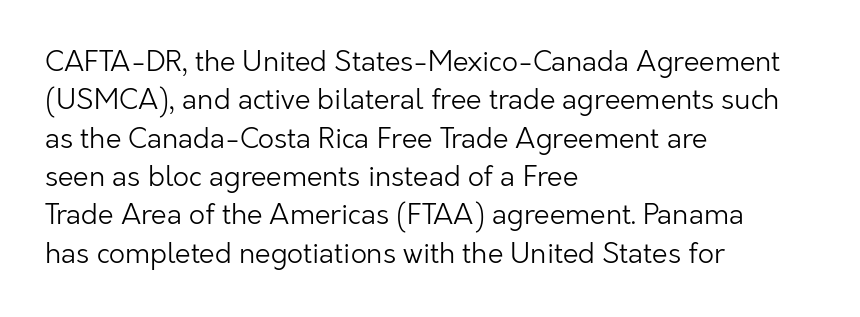
Casual observation: everything's shoved over to the left. Stroke mass is kept to a normal reading level or below. The letterforms sit shoulder to shoulder at normal distance. How would I describe the line gaps? Plain and ordinary. A roman cut, with each character standing at attention. Do the characters align in a grid? No, the font is proportional.
